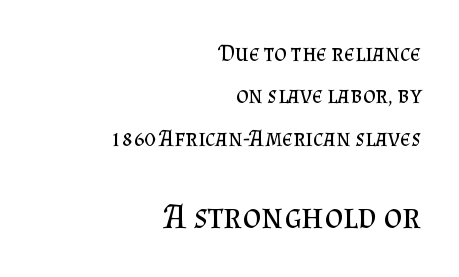
Visually, the bottom section dominates because its glyphs are scaled up. Letterform terminals end in serifs throughout the passage. You could not count columns in this text — the font is proportionally spaced. The horizontal fit of the characters is conventional and even. The strokes are not fattened; the text isn't bold. Reading down the block, your eye finds every line finishing at a fixed right position.
